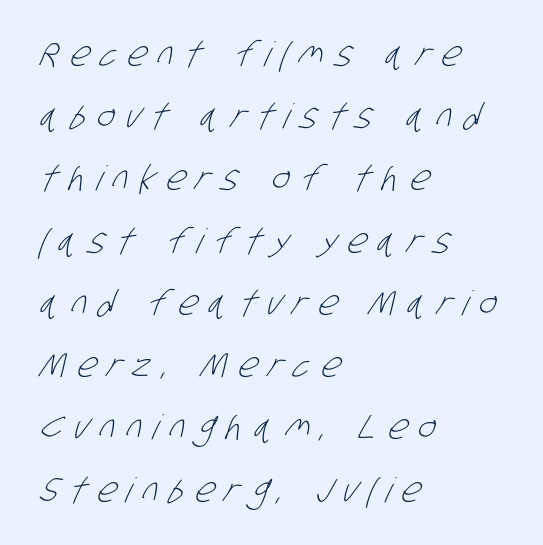
Q: Is the text bold? A: No.
Q: Is the typeface a serif or a sans-serif typeface? A: Sans-serif.
Q: Is the text underlined? A: No.
Q: How is the paragraph aligned? A: Left-aligned.
Q: Is the spacing between letters normal or unusually wide? A: Unusually wide.
Q: Width (condensed, normal, or wide)? A: Condensed.
Q: Stroke contrast? A: Low.
Q: x-height? A: Large.
Q: Monospaced? A: No.
